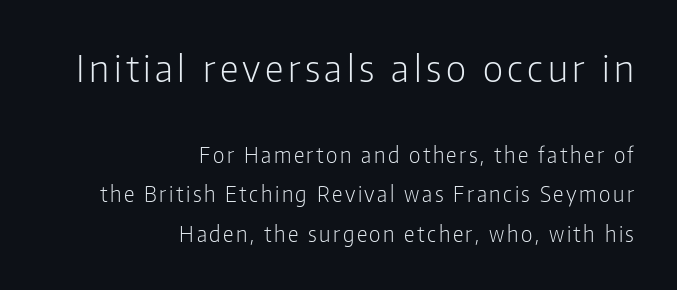
The image shows 37 px light, condensed sans-serif type, upright; set right-aligned, line spacing 1.86x, not underlined; the first (top) block is 1.76x larger; low stroke contrast and a medium x-height.
